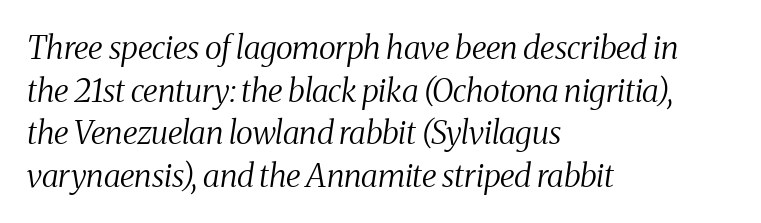
{"serif": "yes", "italic": "yes", "lean": "right", "slant_degrees": 8, "bold": "no", "weight": "regular", "width": "condensed", "stroke_contrast": "medium", "x_height": "medium", "monospaced": "no", "underline": "no", "align": "left", "line_spacing": "normal", "line_spacing_ratio": 1.33, "letter_spacing": "normal", "letter_spacing_em": 0.0, "glyph_px": 32}
